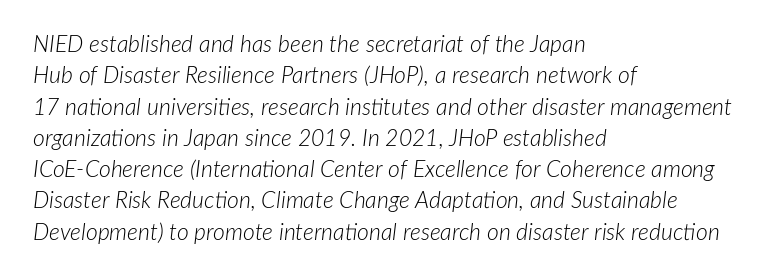
{"italic": "yes", "lean": "right", "slant_degrees": 7, "bold": "no", "underline": "no", "align": "left", "line_spacing": "normal", "line_spacing_ratio": 1.36, "letter_spacing": "normal", "letter_spacing_em": 0.0, "glyph_px": 23}
